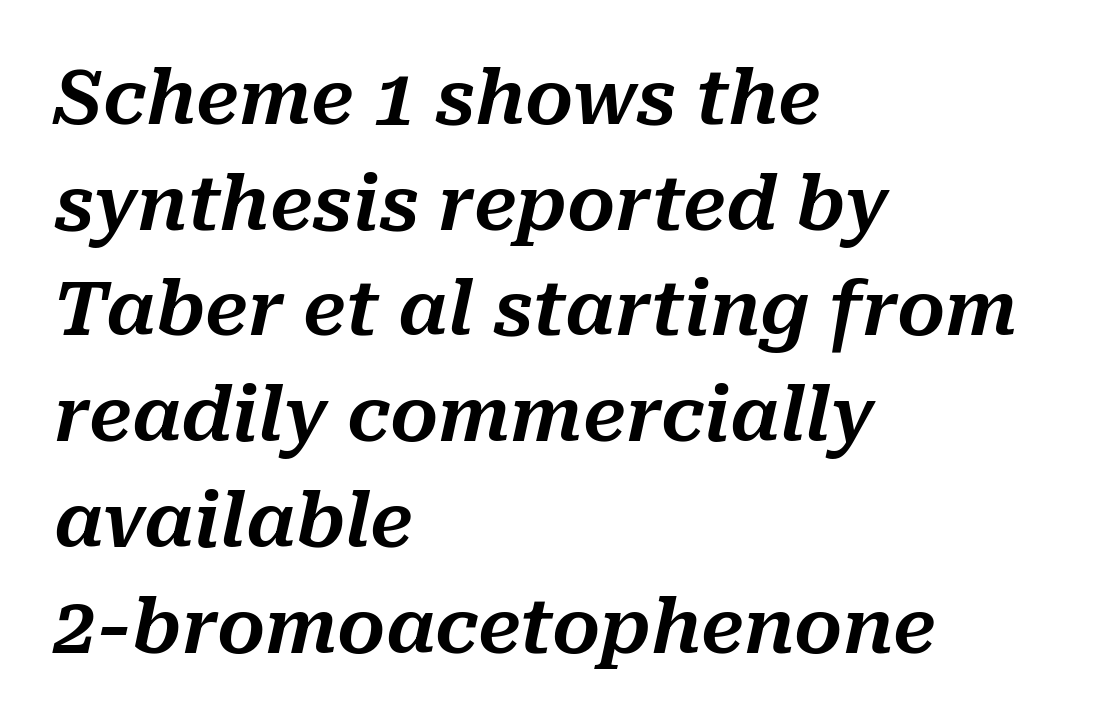
The image shows 75 px text type, italic (leaning right); set left-aligned, normal line spacing (1.41x), normal letter spacing, not underlined; medium stroke contrast and a medium x-height.
